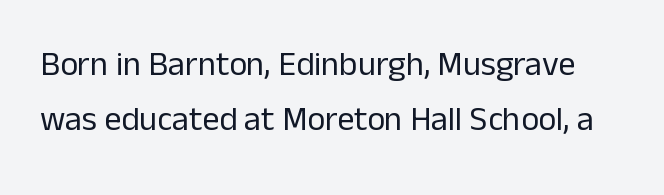
The image shows 34 px regular-weight sans-serif type, upright; set normal line spacing (1.63x), normal letter spacing, not underlined; low stroke contrast and a medium x-height.
